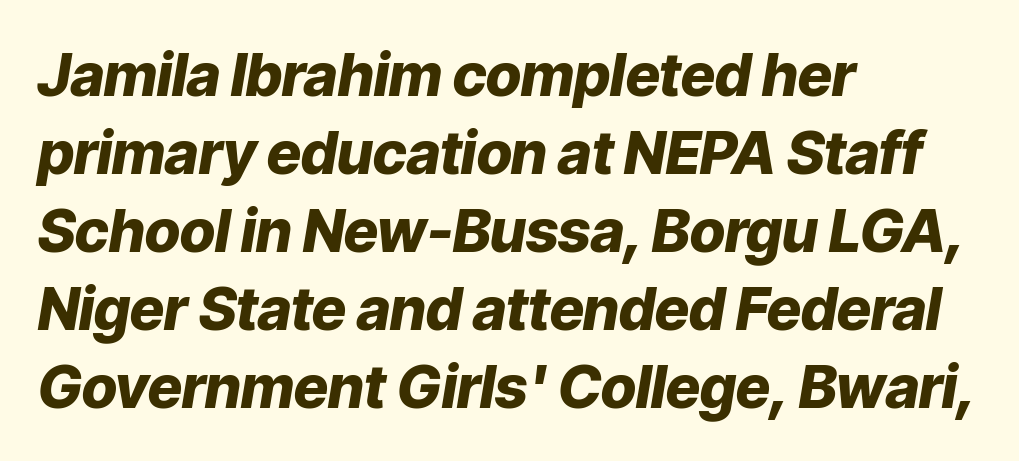
Caption: bold face, heavy strokes. Words float on clear page, feet unadorned. Leading: standard. The setting favours the left margin, as ordinary paragraphs usually do. Do the characters align in a grid? No, the font is proportional. This sample uses plain, unmodified letter spacing.
